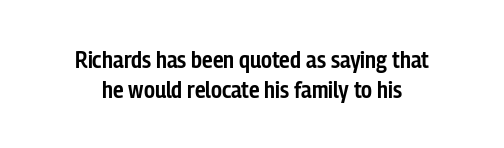
{"italic": "no", "bold": "semi", "underline": "no", "line_spacing_ratio": 1.24, "letter_spacing": "normal", "letter_spacing_em": 0.0, "glyph_px": 24}
